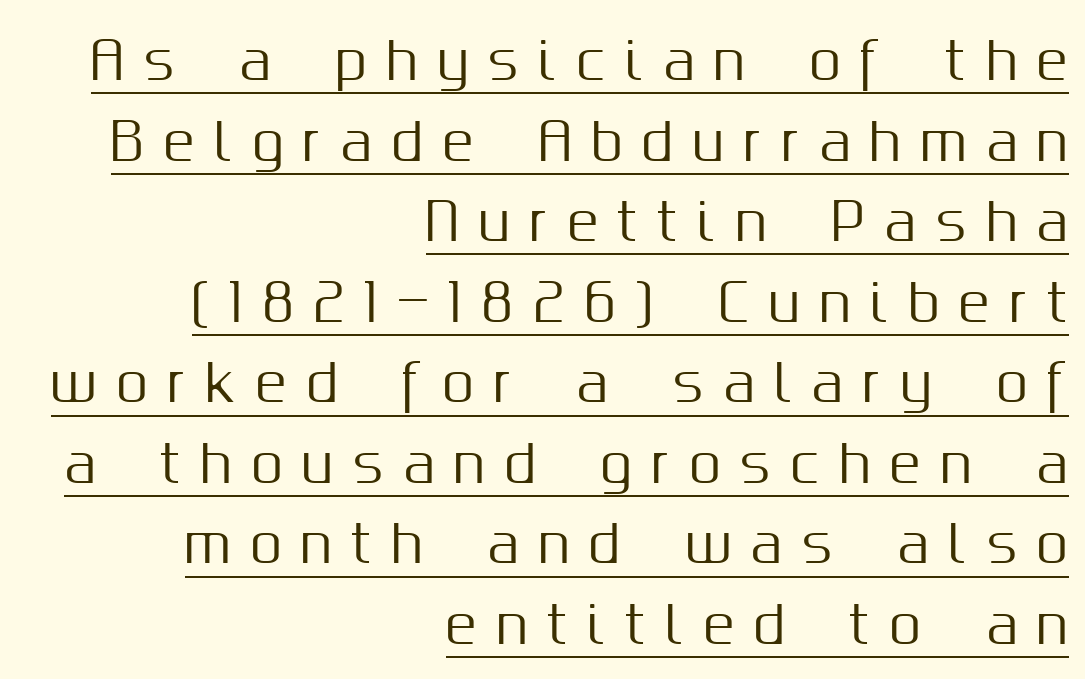
{"serif": "no", "italic": "no", "width": "normal", "stroke_contrast": "medium", "x_height": "medium", "monospaced": "no", "underline": "yes", "align": "right", "line_spacing": "normal", "line_spacing_ratio": 1.58, "letter_spacing": "wide", "letter_spacing_em": 0.39, "glyph_px": 51}
